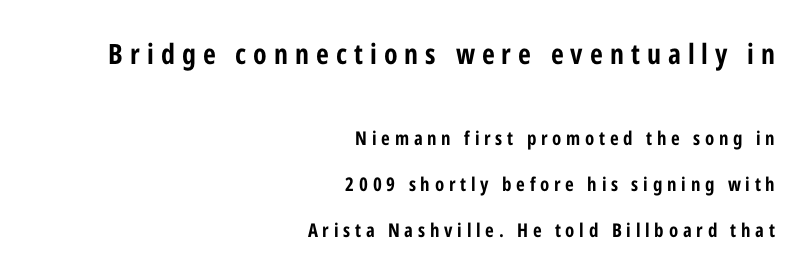
Strokes here are thick enough to call this a true bold. The letters advance in unequal steps, a hallmark of proportional type. The glyphs in this specimen are sans serif. The zone under the glyphs is completely vacant. Italic: no, the glyphs are upright roman.
